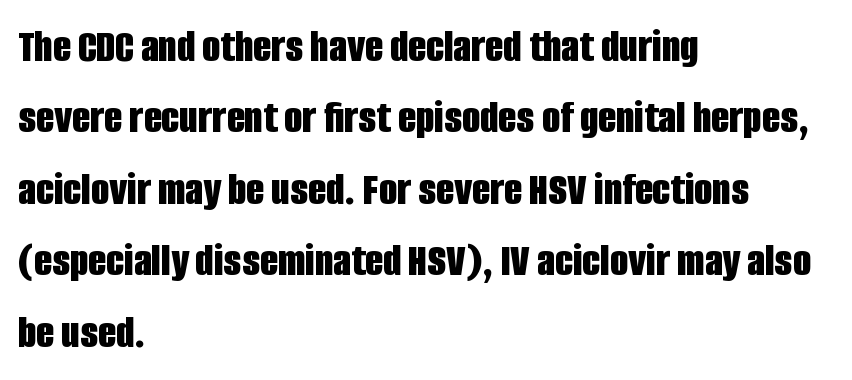
Classification — sans serif. Is the type bold? Yes — the strokes are clearly thick and heavy. Casual observation: everything's shoved over to the left. Spacing verdict: proportional, widths tailored to each character. The string is rendered with underlining switched off.
